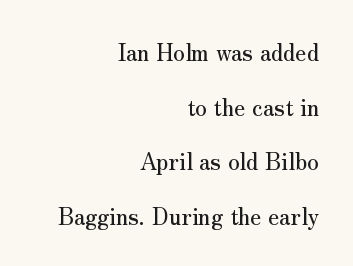
{"italic": "no", "underline": "no", "align": "right", "line_spacing": "loose", "line_spacing_ratio": 2.37, "letter_spacing": "normal", "letter_spacing_em": 0.0, "glyph_px": 23}
